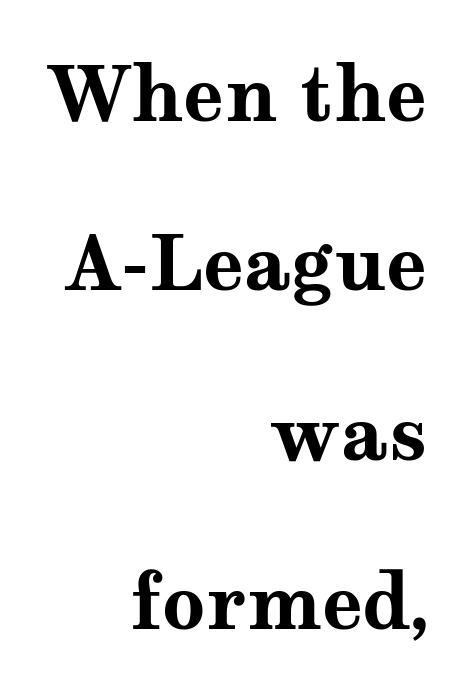
The image shows 75 px bold, wide serif type, upright; set right-aligned, loose line spacing (2.26x), normal letter spacing, not underlined; medium stroke contrast and a medium x-height.
